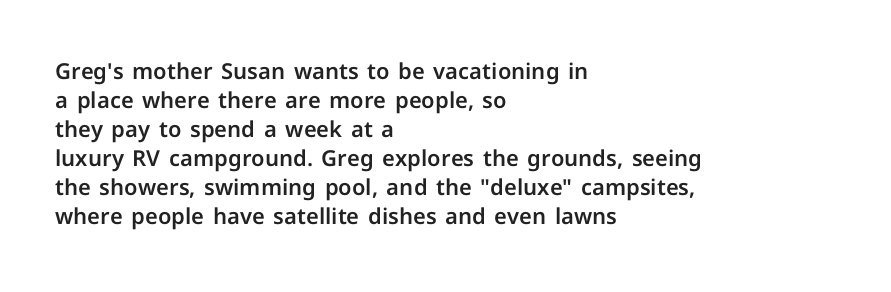
Q: Is the text italic (slanted)? A: No, it is upright.
Q: Is the text underlined? A: No.
Q: How is the paragraph aligned? A: Left-aligned.
Q: Is the spacing between letters normal or unusually wide? A: Normal.
Q: Is the spacing between lines tight, normal or loose? A: Normal.
